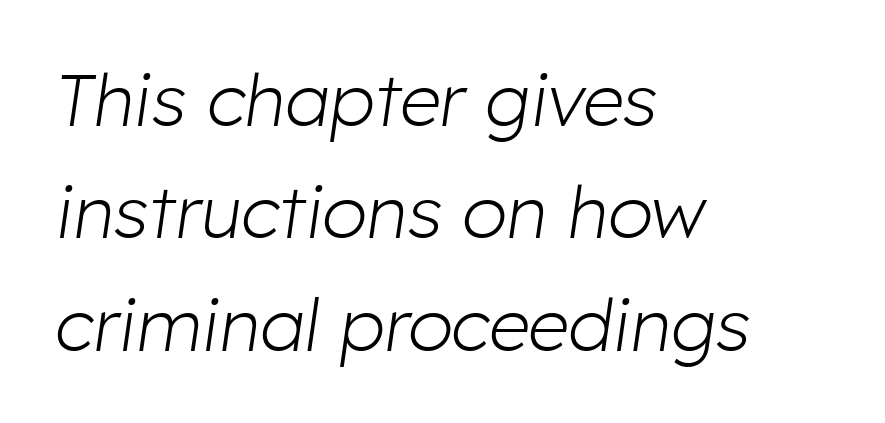
The image shows 73 px light type, italic (leaning right); set left-aligned, normal line spacing (1.54x), normal letter spacing, not underlined; low stroke contrast and a medium x-height.
